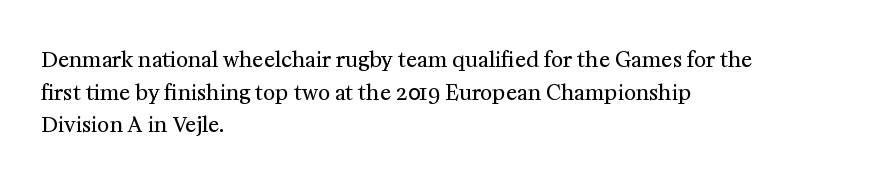
The image shows 21 px text type, upright; set left-aligned, normal line spacing (1.55x), normal letter spacing, not underlined.
